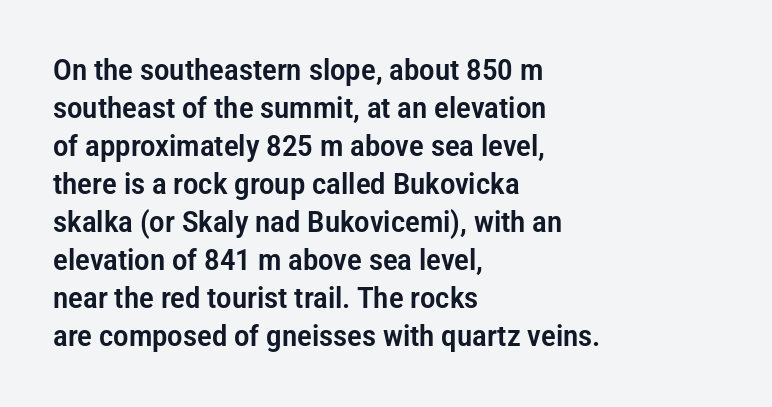
These lines keep a tight, regular rhythm from letter to letter. The rendering shows plain stroke endings on the letterforms — a sans-serif design. Posture: upright roman. Underlining? Definitely not there. These lines are rendered in a variable-pitch font. The lines sit at an ordinary, default distance from one another.
